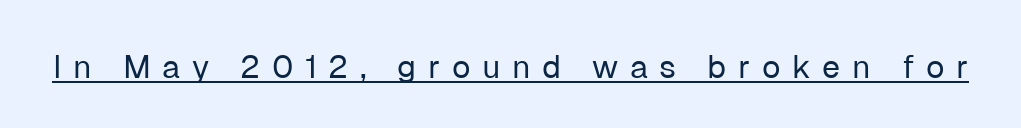
The image shows 32 px regular-weight sans-serif type, upright; set unusually wide letter spacing (+0.36 em), underlined; low stroke contrast and a medium x-height.
